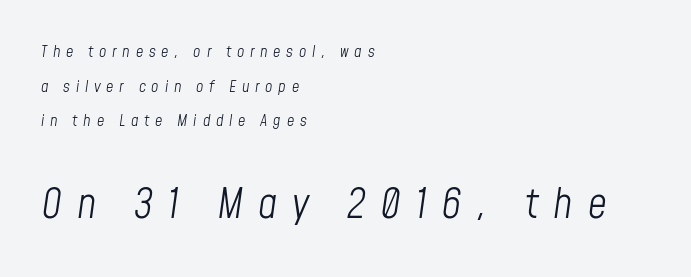
{"italic": "yes", "lean": "right", "slant_degrees": 8, "bold": "no", "weight": "light", "width": "condensed", "stroke_contrast": "low", "x_height": "medium", "monospaced": "no", "underline": "no", "align": "left", "line_spacing": "loose", "line_spacing_ratio": 2.16, "letter_spacing": "wide", "letter_spacing_em": 0.36, "larger_block": "second", "size_ratio": 2.56, "glyph_px": 41}
